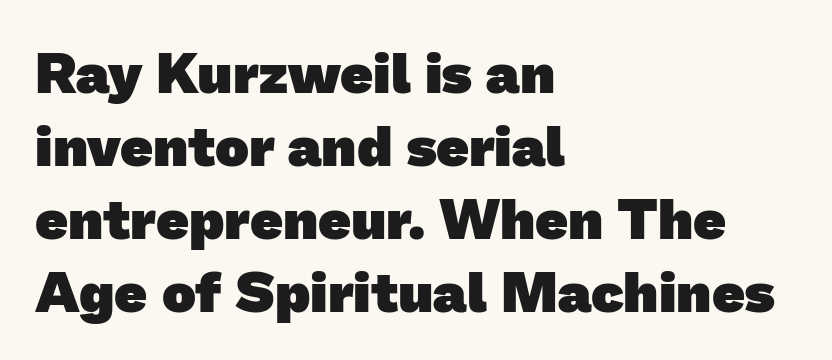
Q: Is the text bold? A: Yes.
Q: Is the typeface a serif or a sans-serif typeface? A: Sans-serif.
Q: Is the text underlined? A: No.
Q: How is the paragraph aligned? A: Left-aligned.
Q: Is the spacing between letters normal or unusually wide? A: Normal.
Q: Is the spacing between lines tight, normal or loose? A: Normal.
Q: Width (condensed, normal, or wide)? A: Normal.
Q: Stroke contrast? A: Low.
Q: x-height? A: Medium.
Q: Monospaced? A: No.
